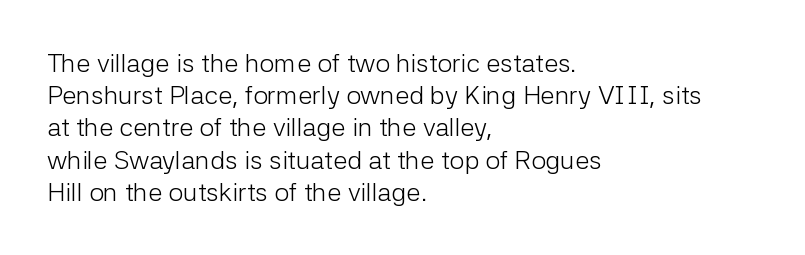
The image shows 26 px text type, upright; set left-aligned, line spacing 1.24x, normal letter spacing, not underlined.
